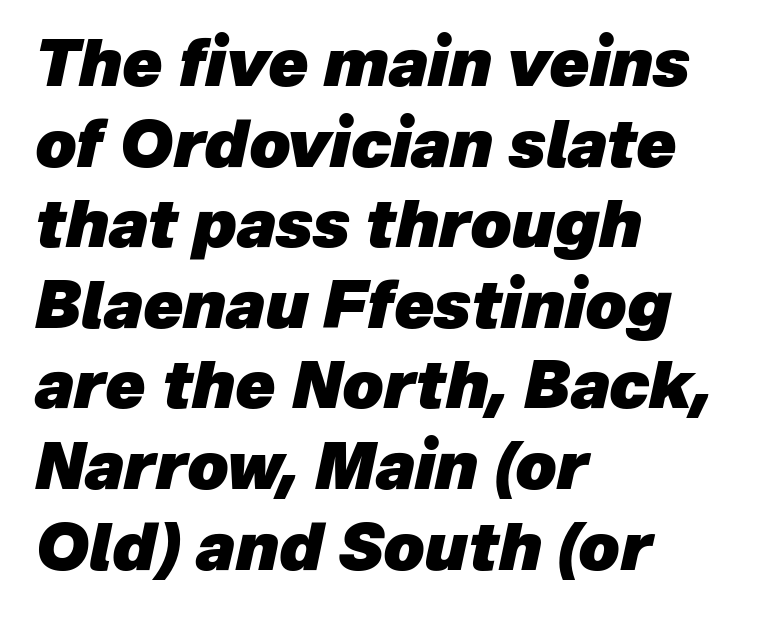
{"italic": "yes", "lean": "right", "slant_degrees": 12, "bold": "yes", "weight": "heavy", "width": "normal", "stroke_contrast": "low", "x_height": "medium", "monospaced": "no", "underline": "no", "align": "left", "line_spacing_ratio": 1.24, "letter_spacing": "normal", "letter_spacing_em": 0.0, "glyph_px": 65}
